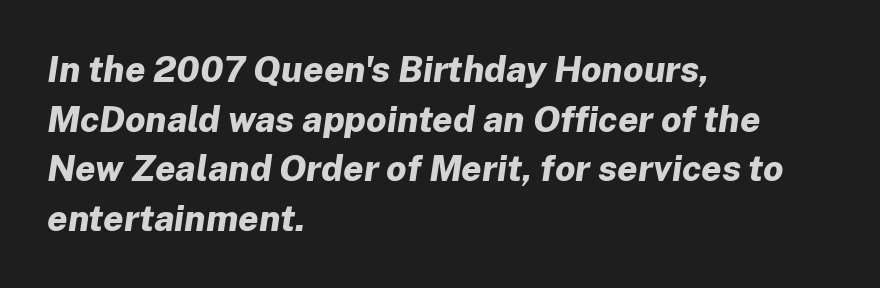
The passage shown stacks its lines at a standard gap. Casual observation: everything's shoved over to the left. Summary of weight: heavy, a full bold. Descenders are the only things crossing below the line. The rendering uses natural spacing where letterforms have individual widths. It's the slanting kind of type.
